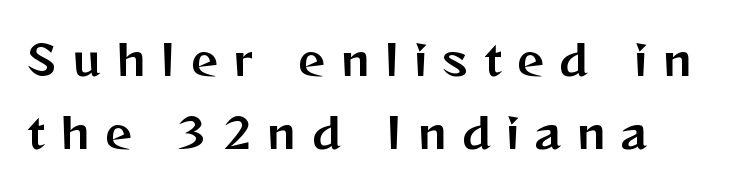
Q: Is the text italic (slanted)? A: No, it is upright.
Q: Is the typeface a serif or a sans-serif typeface? A: Sans-serif.
Q: Is the text underlined? A: No.
Q: Is the spacing between letters normal or unusually wide? A: Unusually wide.
Q: Width (condensed, normal, or wide)? A: Normal.
Q: Stroke contrast? A: Medium.
Q: x-height? A: Medium.
Q: Monospaced? A: No.
